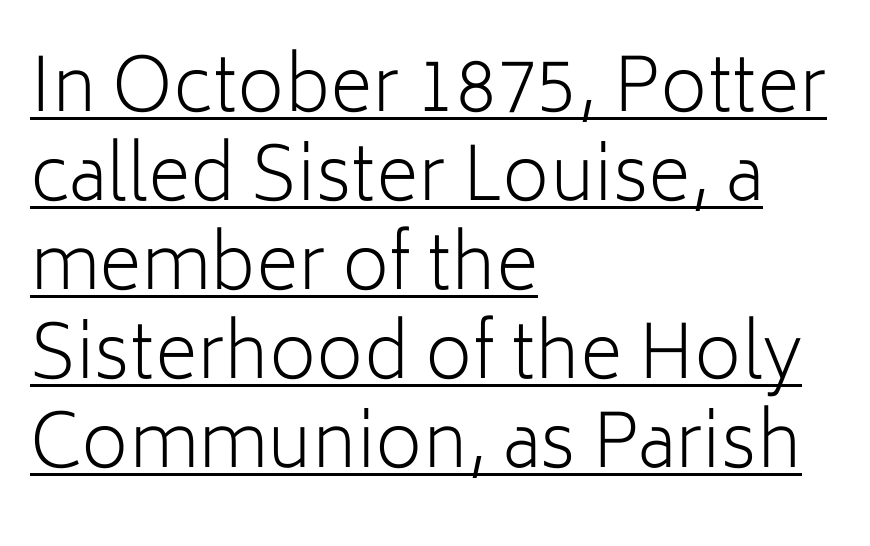
{"serif": "no", "italic": "no", "bold": "no", "weight": "light", "width": "normal", "stroke_contrast": "low", "x_height": "medium", "monospaced": "no", "underline": "yes", "align": "left", "line_spacing_ratio": 1.22, "letter_spacing": "normal", "letter_spacing_em": 0.0, "glyph_px": 73}
